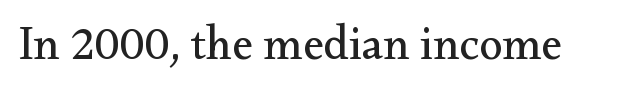
Q: Is the text bold? A: No.
Q: Is the text italic (slanted)? A: No, it is upright.
Q: Is the typeface a serif or a sans-serif typeface? A: Serif.
Q: Is the text underlined? A: No.
Q: Is the spacing between letters normal or unusually wide? A: Normal.
Q: Width (condensed, normal, or wide)? A: Normal.
Q: Stroke contrast? A: Medium.
Q: x-height? A: Small.
Q: Monospaced? A: No.
